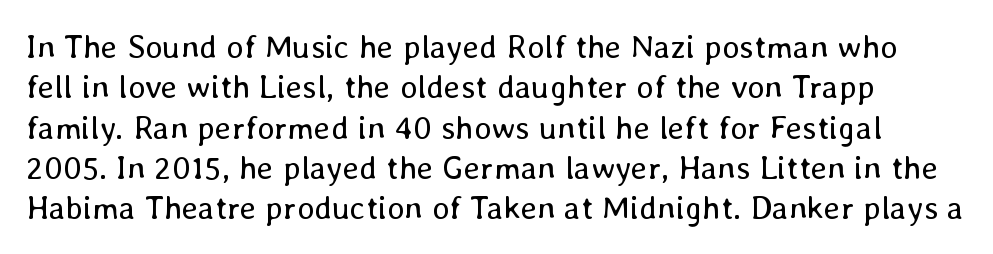
{"italic": "no", "bold": "no", "weight": "regular", "width": "normal", "stroke_contrast": "low", "x_height": "medium", "monospaced": "no", "underline": "no", "line_spacing_ratio": 1.22, "letter_spacing": "normal", "letter_spacing_em": 0.0, "glyph_px": 33}
